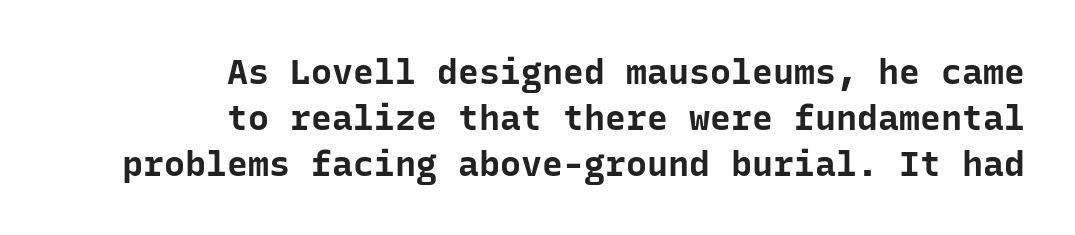
Evenly set lines give the paragraph a standard silhouette. Spacing verdict: monospaced, one width for all characters. Does the copy run flush right? Yes — the right margin is perfectly even. Caption: bold face, heavy strokes.
